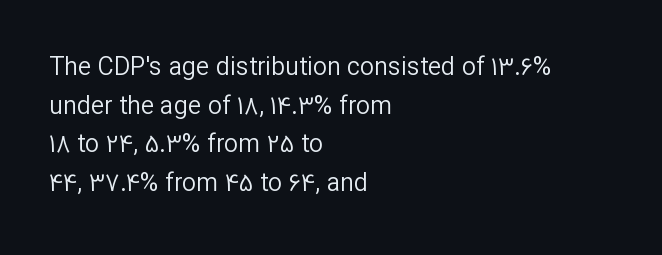
Notice how descenders clear the ascenders below comfortably — that's standard leading. Posture: vertical. Letter spacing: default. This rendering uses left alignment, leaving the right contour irregular.
